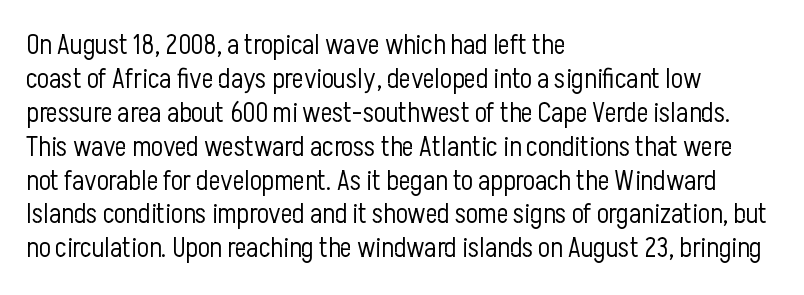
Counters stay open thanks to moderate or lighter strokes. Rendered with straight, roman letterforms. Type without underlining. One-word summary of the alignment: left. The passage shown is typed in a proportional face where columns would drift. Serifs: no, the terminals of the letterforms are clean.
